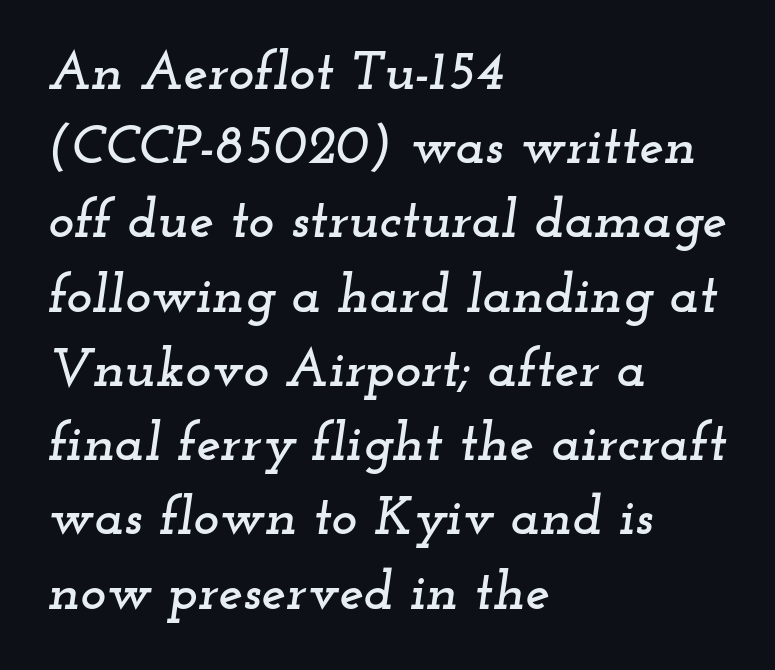
The image shows 55 px wide serif type, italic (leaning right); set left-aligned, normal line spacing (1.35x), normal letter spacing, not underlined; low stroke contrast and a small x-height.
